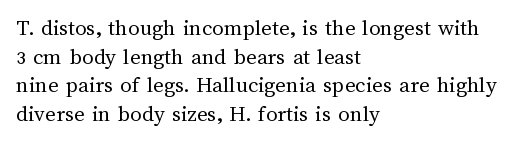
The image shows 23 px text type, upright; set left-aligned, line spacing 1.24x, normal letter spacing, not underlined.
